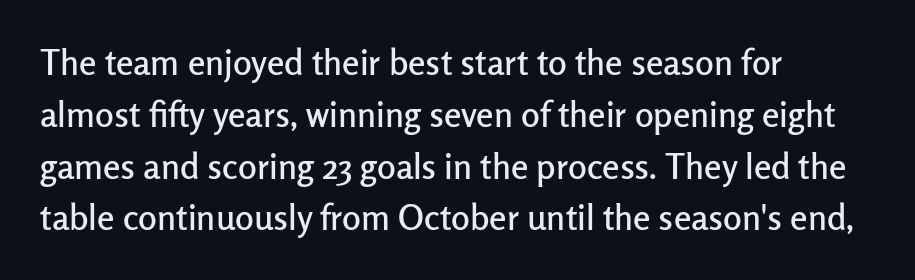
Each letter keeps its own natural width here, so spacing adapts to shape. Each word holds together tightly as a unit, with standard inter-letter gaps. Honestly, the row spacing looks completely unremarkable. Rule under the text: the space is simply empty.
